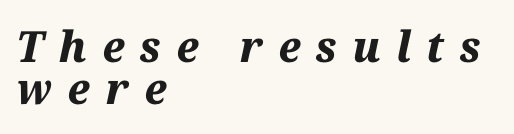
Q: Is the text bold? A: Yes.
Q: Is the text italic (slanted)? A: Yes, it leans right by about 12 degrees.
Q: Is the text underlined? A: No.
Q: How is the paragraph aligned? A: Left-aligned.
Q: Is the spacing between letters normal or unusually wide? A: Unusually wide.
Q: Is the spacing between lines tight, normal or loose? A: Tight.
Q: Width (condensed, normal, or wide)? A: Normal.
Q: Stroke contrast? A: Medium.
Q: x-height? A: Medium.
Q: Monospaced? A: No.
